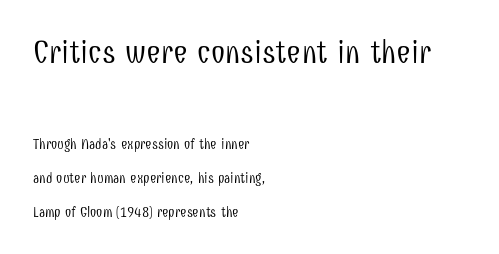
Q: Is the text bold? A: No.
Q: Is the text italic (slanted)? A: No, it is upright.
Q: Is the typeface a serif or a sans-serif typeface? A: Sans-serif.
Q: Is the text underlined? A: No.
Q: How is the paragraph aligned? A: Left-aligned.
Q: Is the spacing between letters normal or unusually wide? A: Normal.
Q: Is the spacing between lines tight, normal or loose? A: Loose.
Q: Which block of text is set in a larger size, the first (top) or the second (bottom)? A: The first (top) one.
Q: Width (condensed, normal, or wide)? A: Condensed.
Q: Stroke contrast? A: Low.
Q: x-height? A: Medium.
Q: Monospaced? A: No.
